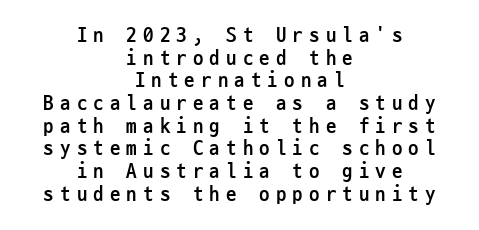
Q: Is the text bold? A: Yes.
Q: Is the text italic (slanted)? A: No, it is upright.
Q: Is the text underlined? A: No.
Q: How is the paragraph aligned? A: Centered.
Q: Is the spacing between letters normal or unusually wide? A: Unusually wide.
Q: Is the spacing between lines tight, normal or loose? A: Tight.
